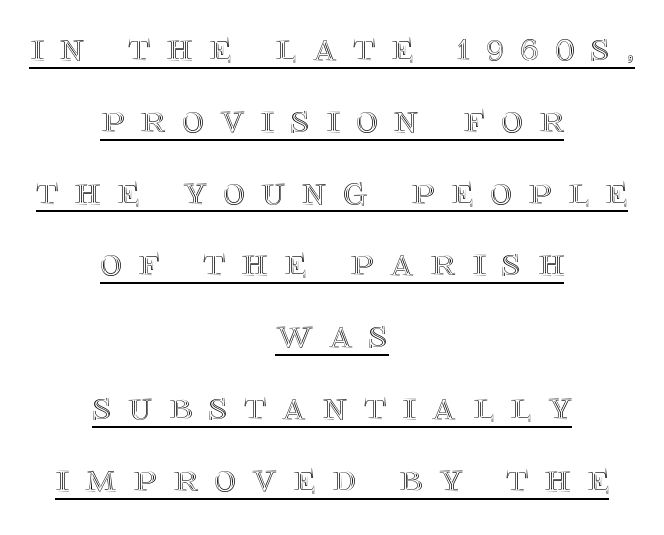
Q: Is the text italic (slanted)? A: No, it is upright.
Q: Is the text underlined? A: Yes.
Q: How is the paragraph aligned? A: Centered.
Q: Is the spacing between letters normal or unusually wide? A: Unusually wide.
Q: Width (condensed, normal, or wide)? A: Normal.
Q: x-height? A: Large.
Q: Monospaced? A: No.
